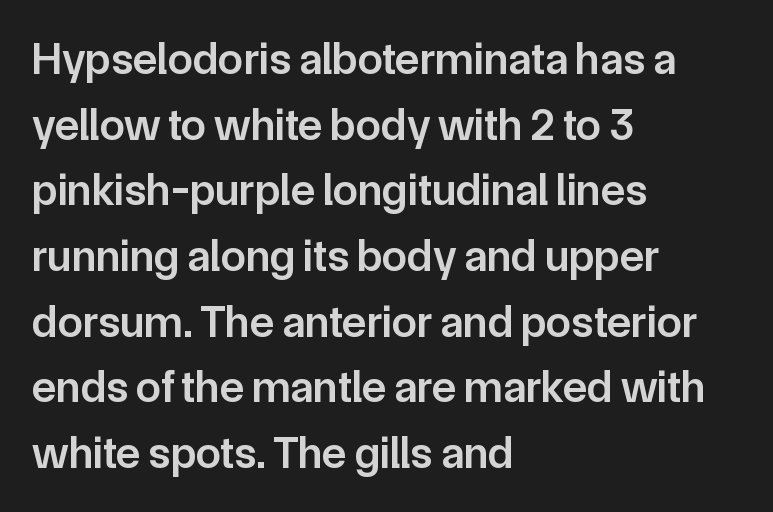
If you drew a line through each stem, it would be perfectly vertical. Between one letter and the next there's only the usual sliver of space. No feet cap the strokes, marking this as sans-serif type. Each letter keeps its own natural width here, so spacing adapts to shape. Weight: semibold (demi). In terms of leading, this rendering sits right in the middle.
